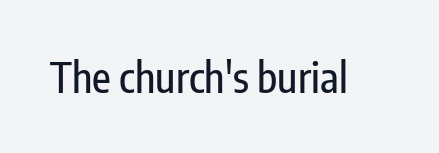
The rendering shows plain stroke endings on the letterforms — a sans-serif design. Anything drawn beneath the words? Only blank space. The tracking reads as untouched default to a designer's eye. It's the straight-up-and-down kind of type. These lines are rendered in a variable-pitch font.
